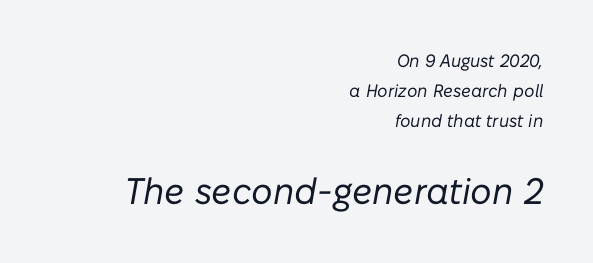
{"italic": "yes", "lean": "right", "slant_degrees": 10, "bold": "no", "weight": "regular", "width": "normal", "stroke_contrast": "low", "x_height": "medium", "monospaced": "no", "underline": "no", "align": "right", "line_spacing": "normal", "line_spacing_ratio": 1.68, "letter_spacing": "normal", "letter_spacing_em": 0.0, "larger_block": "second", "size_ratio": 2.06, "glyph_px": 37}
